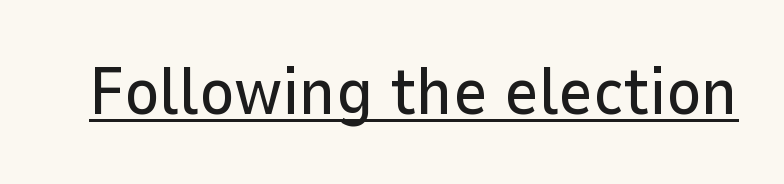
{"serif": "no", "italic": "no", "width": "normal", "stroke_contrast": "low", "x_height": "medium", "monospaced": "no", "underline": "yes", "letter_spacing": "normal", "letter_spacing_em": 0.0, "glyph_px": 67}
